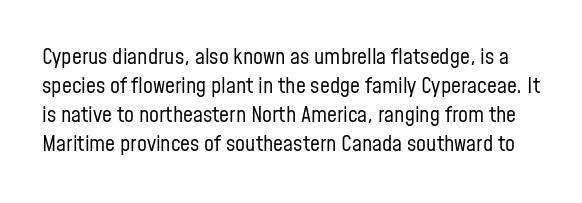
It's the straight-up-and-down kind of type. Only glyphs here, with clear space below each row. What stands out about the letter spacing? Nothing — it is the standard amount. Stem width sits at or under what a default text font uses.
